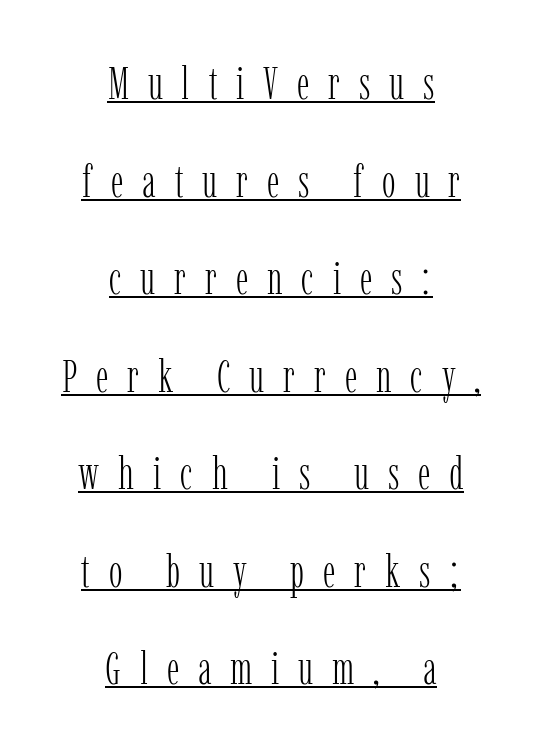
The image shows 46 px light, condensed serif type, upright; set centered, loose line spacing (2.12x), unusually wide letter spacing (+0.41 em), underlined; low stroke contrast and a medium x-height.
